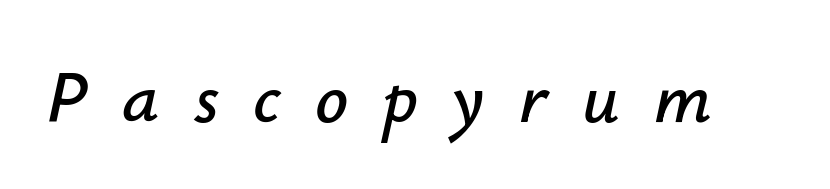
The image shows 73 px text type, italic (leaning right); set unusually wide letter spacing (+0.47 em), not underlined; low stroke contrast and a small x-height.
